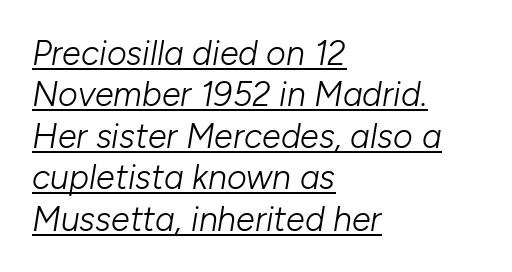
The rendering uses natural spacing where letterforms have individual widths. Every word sits above its own underline. Every row of glyphs begins at an identical x-position on the left. Tracking here is standard; glyphs follow each other at the usual distance. Slanted lettering throughout.
